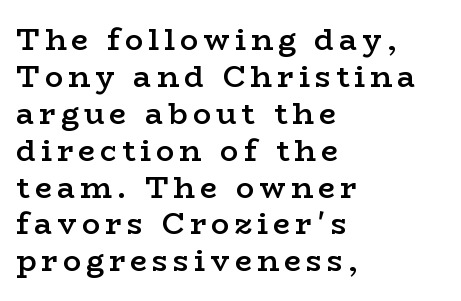
The image shows 30 px semibold, wide serif type, upright; set left-aligned, line spacing 1.23x, not underlined; low stroke contrast and a medium x-height.
